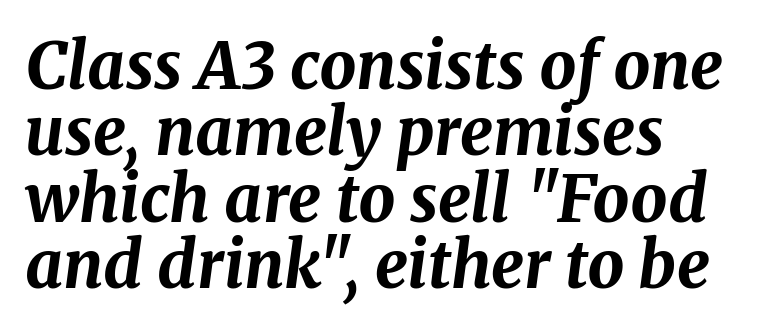
The image shows 65 px bold type, italic (leaning right); set tight line spacing (1.02x), normal letter spacing, not underlined; medium stroke contrast and a medium x-height.
